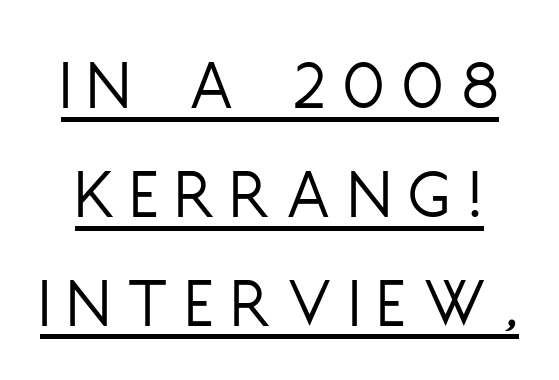
When letters stand straight like this, we call the style roman or upright. Grotesque or geometric, the face here clearly has no serifs. Proportional: the letters do not fall into vertical columns. Think standard paragraph weight, or any step lighter than that. Each word looks stretched out because of the extra space between its letters. These lines sit exactly where default settings would place them.
